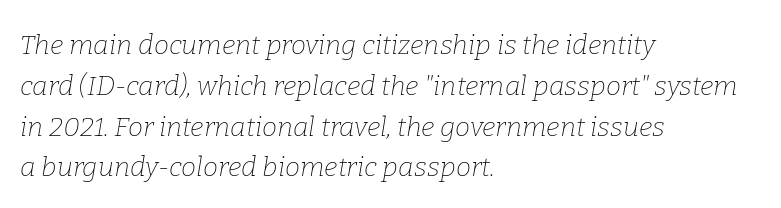
Q: Is the text bold? A: No.
Q: Is the text italic (slanted)? A: Yes, it leans right by about 9 degrees.
Q: Is the text underlined? A: No.
Q: How is the paragraph aligned? A: Left-aligned.
Q: Is the spacing between letters normal or unusually wide? A: Normal.
Q: Is the spacing between lines tight, normal or loose? A: Normal.
